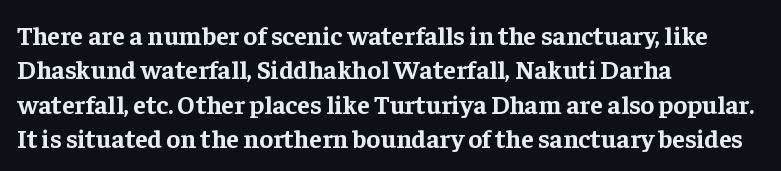
{"italic": "no", "bold": "yes", "underline": "no", "align": "left", "line_spacing": "normal", "line_spacing_ratio": 1.32, "letter_spacing": "normal", "letter_spacing_em": 0.0, "glyph_px": 26}
